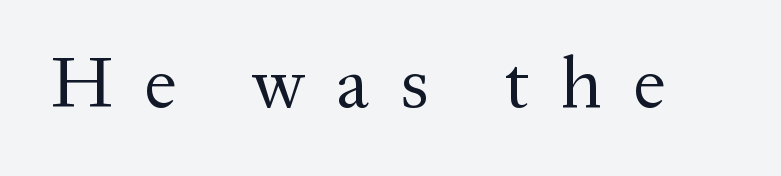
A typesetter would call this heavily tracked-out type. The typography opts for an upright posture over an oblique one. Each letter keeps its own natural width here, so spacing adapts to shape. Ink coverage per letter is moderate at most.
